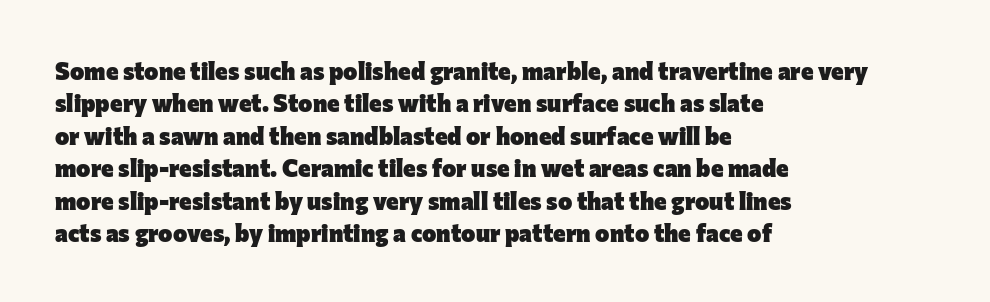
Q: Is the text bold? A: Yes.
Q: Is the text italic (slanted)? A: No, it is upright.
Q: Is the text underlined? A: No.
Q: How is the paragraph aligned? A: Left-aligned.
Q: Is the spacing between letters normal or unusually wide? A: Normal.
Q: Is the spacing between lines tight, normal or loose? A: Normal.
